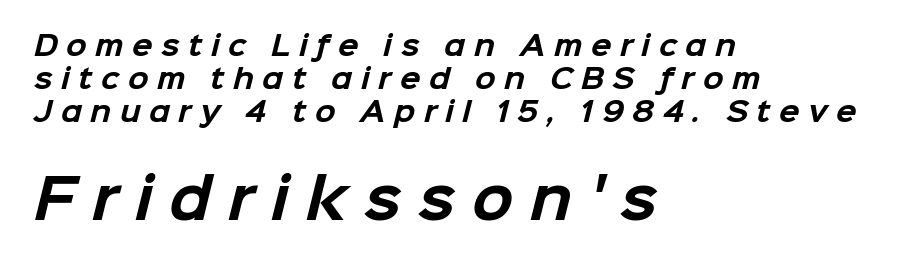
The image shows 54 px bold sans-serif type; set left-aligned, line spacing 1.22x, unusually wide letter spacing (+0.31 em), not underlined; the second (bottom) block is 2.0x larger; low stroke contrast and a medium x-height.
